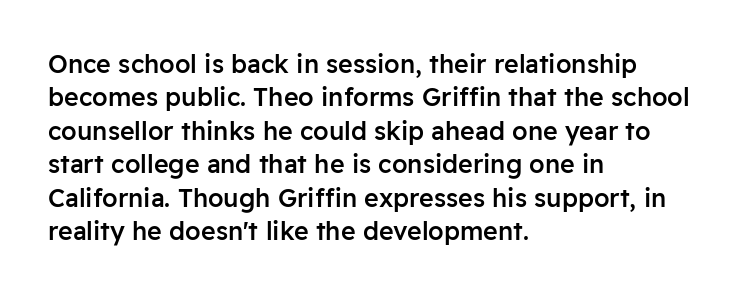
The image shows 25 px text type, upright; set left-aligned, normal line spacing (1.34x), normal letter spacing, not underlined.
